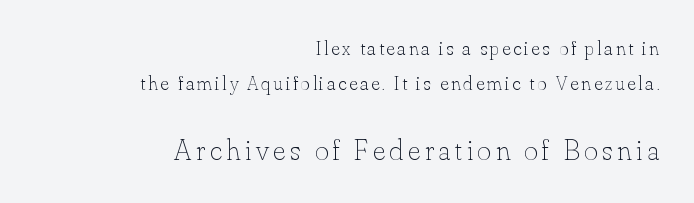
{"italic": "no", "bold": "no", "weight": "thin", "width": "normal", "stroke_contrast": "low", "x_height": "small", "monospaced": "no", "underline": "no", "align": "right", "line_spacing_ratio": 1.77, "larger_block": "second", "size_ratio": 1.5, "glyph_px": 30}
